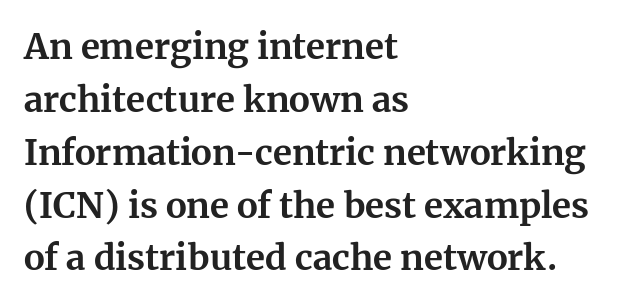
Normally led — the rows are evenly, conventionally spaced. This sample is left-justified, so line endings fall wherever the words run out. Its strokes are broad and dark, the hallmark of bold type. The face used here is seriffed, in the tradition of book romans.
